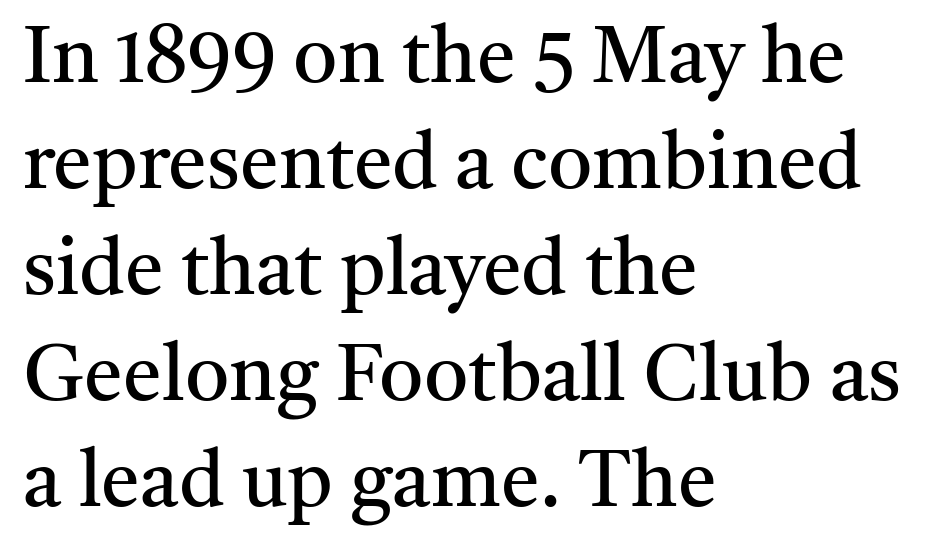
Font category for this specimen: serif. The rendering uses a moderate line-height, typical for paragraphs. This rendering leaves character spacing at its baseline value. Rendered with straight, roman letterforms.
